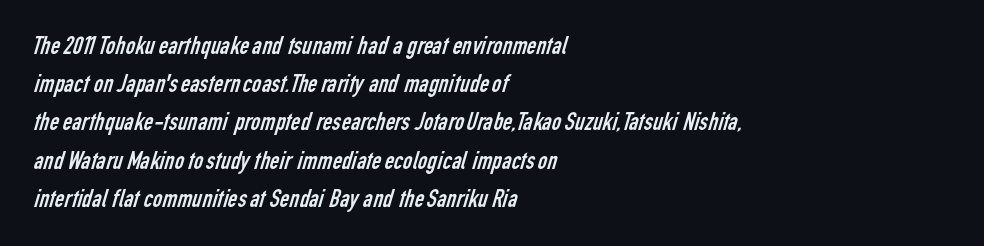
The image shows 26 px text type; set left-aligned, normal line spacing (1.47x), normal letter spacing, not underlined.
